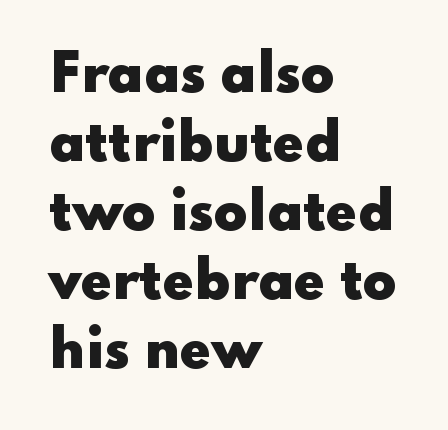
Q: Is the text bold? A: Yes.
Q: Is the text italic (slanted)? A: No, it is upright.
Q: Is the typeface a serif or a sans-serif typeface? A: Sans-serif.
Q: Is the text underlined? A: No.
Q: How is the paragraph aligned? A: Left-aligned.
Q: Is the spacing between letters normal or unusually wide? A: Normal.
Q: Is the spacing between lines tight, normal or loose? A: Normal.
Q: Width (condensed, normal, or wide)? A: Wide.
Q: Stroke contrast? A: Low.
Q: x-height? A: Small.
Q: Monospaced? A: No.
